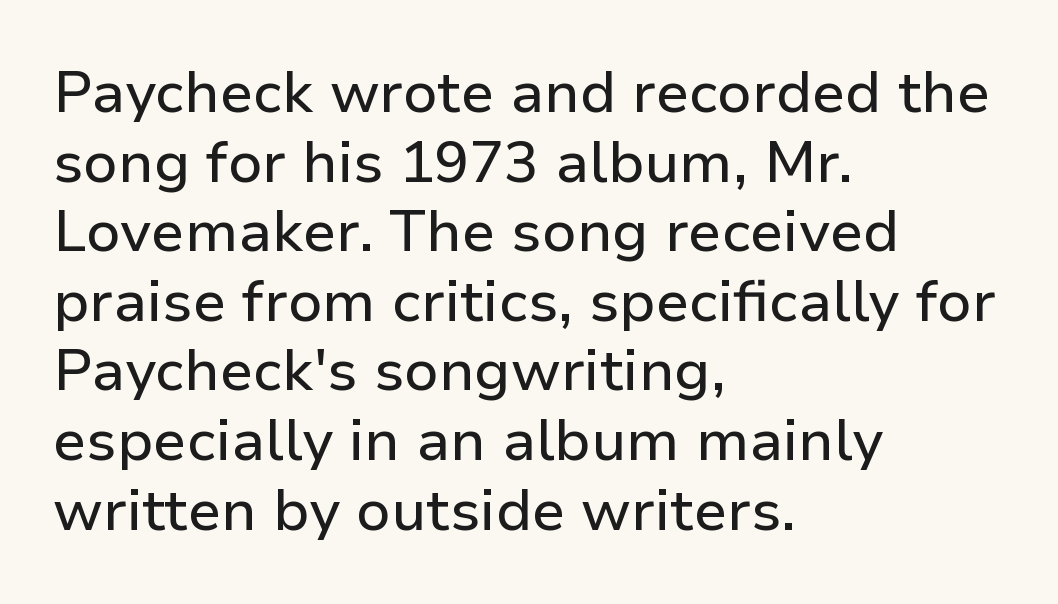
The image shows 58 px sans-serif type, upright; set left-aligned, line spacing 1.2x, normal letter spacing, not underlined; low stroke contrast and a medium x-height.
